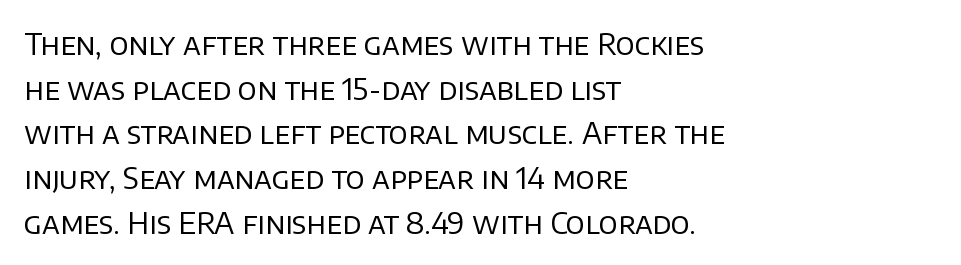
{"serif": "no", "italic": "no", "bold": "no", "weight": "regular", "width": "normal", "stroke_contrast": "low", "x_height": "large", "monospaced": "no", "underline": "no", "align": "left", "line_spacing": "normal", "line_spacing_ratio": 1.49, "letter_spacing": "normal", "letter_spacing_em": 0.0, "glyph_px": 30}
